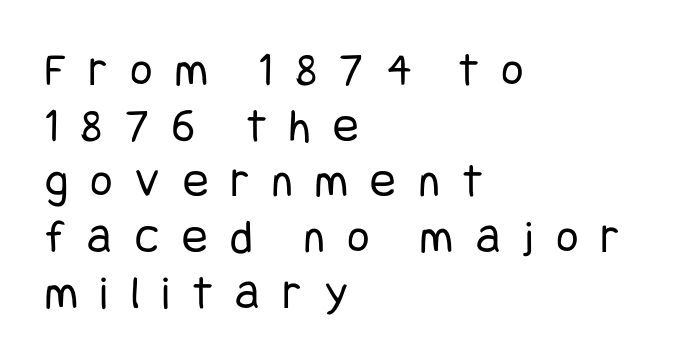
These glyphs show unthickened strokes, regular width or finer. A sans-serif font was chosen for this passage. Ascenders rise straight up at ninety degrees. Display-style spreading of the glyphs; the letterfit is very open. The paragraph shown leans on its left margin.
